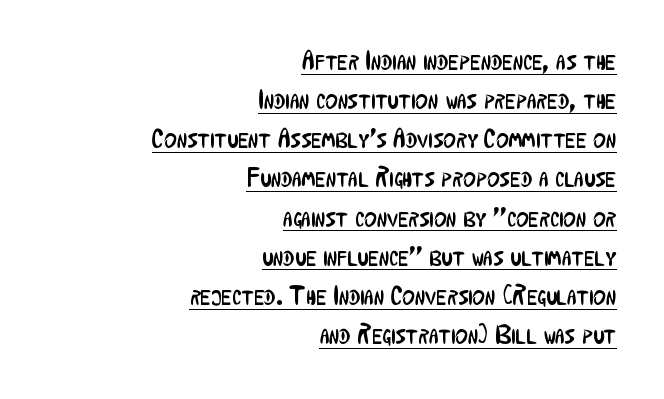
Q: Is the text bold? A: No.
Q: Is the text italic (slanted)? A: No, it is upright.
Q: Is the text underlined? A: Yes.
Q: How is the paragraph aligned? A: Right-aligned.
Q: Is the spacing between letters normal or unusually wide? A: Normal.
Q: Is the spacing between lines tight, normal or loose? A: Normal.
